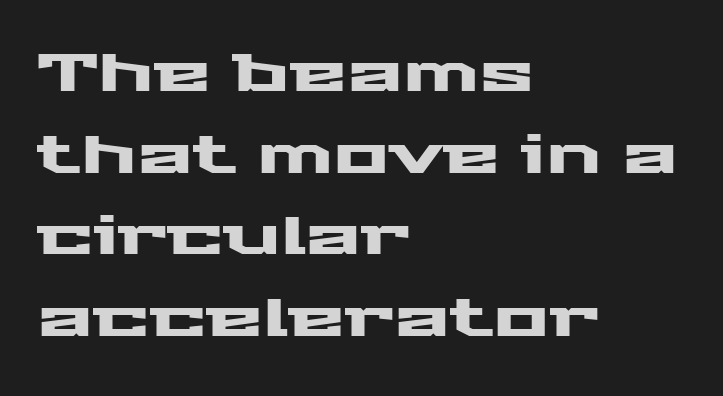
Q: Is the text italic (slanted)? A: No, it is upright.
Q: Is the typeface a serif or a sans-serif typeface? A: Sans-serif.
Q: Is the text underlined? A: No.
Q: How is the paragraph aligned? A: Left-aligned.
Q: Is the spacing between letters normal or unusually wide? A: Normal.
Q: Is the spacing between lines tight, normal or loose? A: Normal.
Q: Width (condensed, normal, or wide)? A: Wide.
Q: Stroke contrast? A: Medium.
Q: x-height? A: Medium.
Q: Monospaced? A: No.
